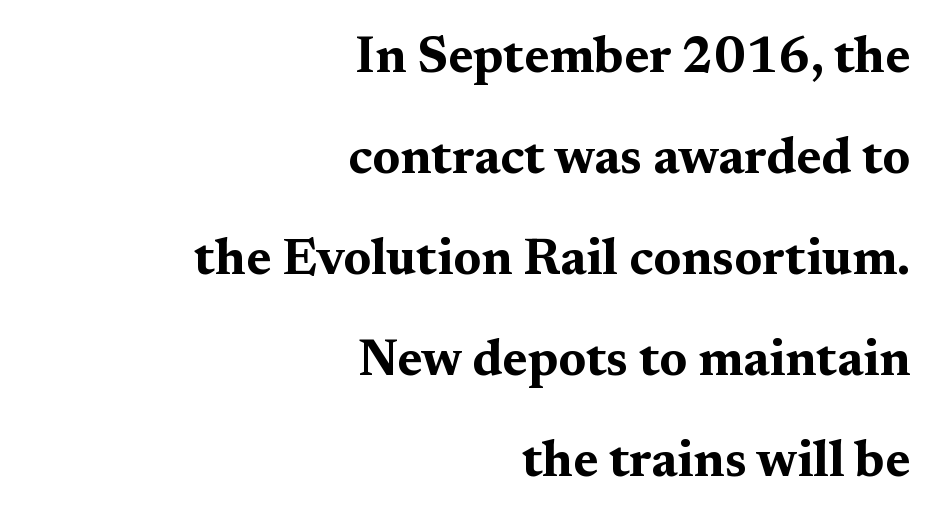
Do the letters lean? They stand straight. The strip under each line holds only bare page. Character widths vary here, with narrow letters taking less room than wide ones. The designer went with a serif here, giving each stem small feet. I'd describe the lettering as bold — thick and assertive. Honestly, the letter spacing is just normal — you wouldn't notice it.
